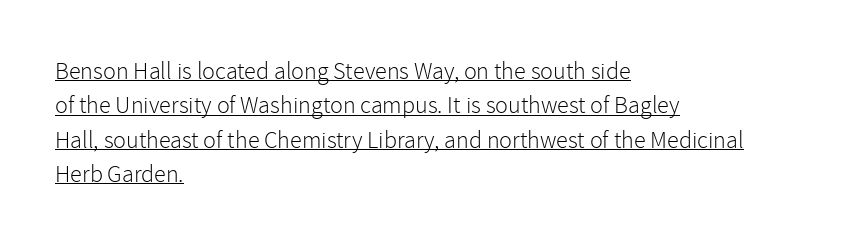
{"italic": "no", "bold": "no", "underline": "yes", "align": "left", "line_spacing": "normal", "line_spacing_ratio": 1.43, "letter_spacing": "normal", "letter_spacing_em": 0.0, "glyph_px": 24}
